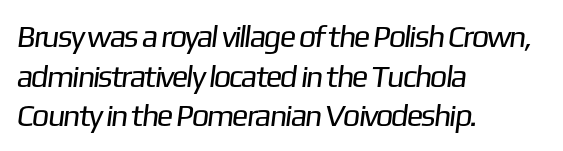
{"serif": "no", "bold": "no", "weight": "regular", "width": "normal", "stroke_contrast": "low", "x_height": "medium", "monospaced": "no", "underline": "no", "align": "left", "line_spacing": "normal", "line_spacing_ratio": 1.28, "letter_spacing": "normal", "letter_spacing_em": 0.0, "glyph_px": 31}
